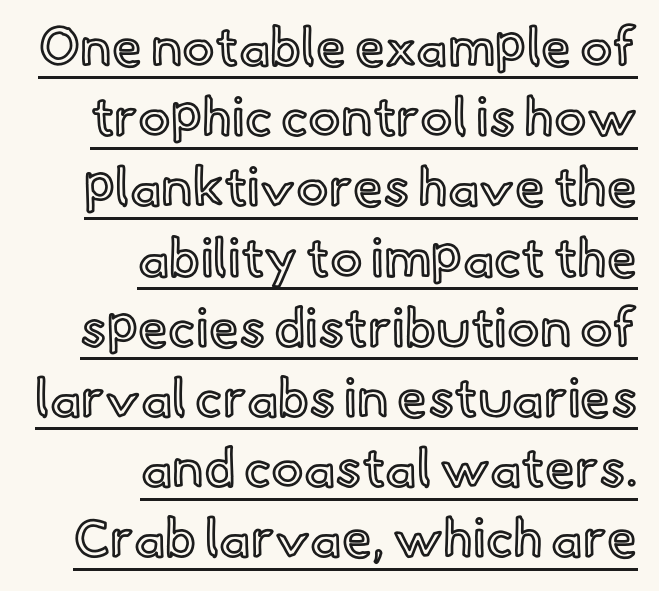
The image shows 54 px text type, upright; set right-aligned, normal line spacing (1.3x), normal letter spacing, underlined; a small x-height.
